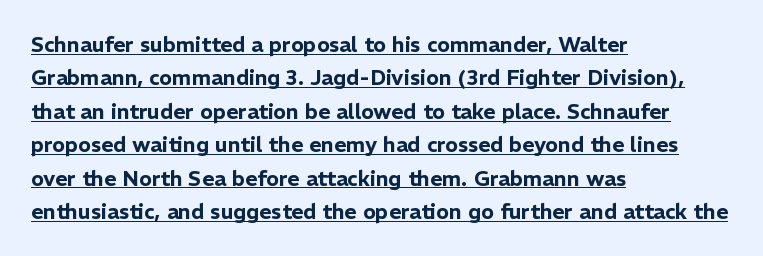
Q: Is the text italic (slanted)? A: No, it is upright.
Q: Is the text underlined? A: Yes.
Q: How is the paragraph aligned? A: Left-aligned.
Q: Is the spacing between letters normal or unusually wide? A: Normal.
Q: Is the spacing between lines tight, normal or loose? A: Normal.
